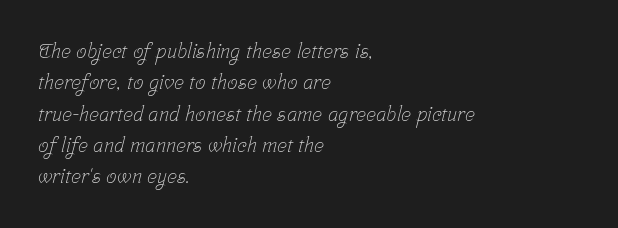
Horizontally, the lines are justified to the leading edge only. The space directly below the letters is spotless. There is no visible air inserted between adjacent glyphs. The face looks like a standard text weight, possibly lighter.
